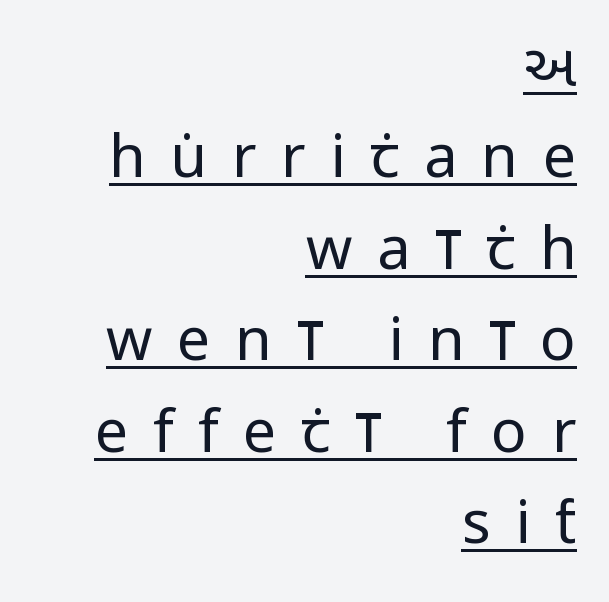
Q: Is the text bold? A: No.
Q: Is the text italic (slanted)? A: No, it is upright.
Q: Is the typeface a serif or a sans-serif typeface? A: Sans-serif.
Q: Is the text underlined? A: Yes.
Q: How is the paragraph aligned? A: Right-aligned.
Q: Is the spacing between letters normal or unusually wide? A: Unusually wide.
Q: Is the spacing between lines tight, normal or loose? A: Normal.
Q: Width (condensed, normal, or wide)? A: Condensed.
Q: Stroke contrast? A: Low.
Q: x-height? A: Large.
Q: Monospaced? A: No.
